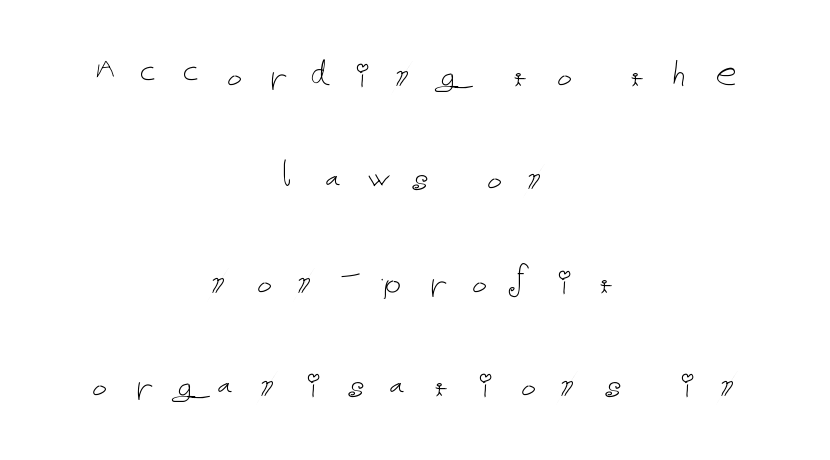
Q: Is the text bold? A: No.
Q: Is the text italic (slanted)? A: No, it is upright.
Q: Is the text underlined? A: No.
Q: How is the paragraph aligned? A: Centered.
Q: Is the spacing between letters normal or unusually wide? A: Unusually wide.
Q: Is the spacing between lines tight, normal or loose? A: Loose.
Q: Width (condensed, normal, or wide)? A: Normal.
Q: Stroke contrast? A: Low.
Q: x-height? A: Medium.
